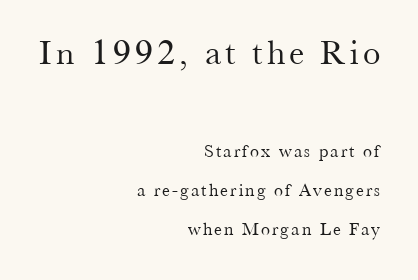
Q: Is the text bold? A: No.
Q: Is the text italic (slanted)? A: No, it is upright.
Q: Is the typeface a serif or a sans-serif typeface? A: Serif.
Q: Is the text underlined? A: No.
Q: How is the paragraph aligned? A: Right-aligned.
Q: Is the spacing between lines tight, normal or loose? A: Loose.
Q: Which block of text is set in a larger size, the first (top) or the second (bottom)? A: The first (top) one.
Q: Width (condensed, normal, or wide)? A: Normal.
Q: Stroke contrast? A: Medium.
Q: x-height? A: Small.
Q: Monospaced? A: No.
